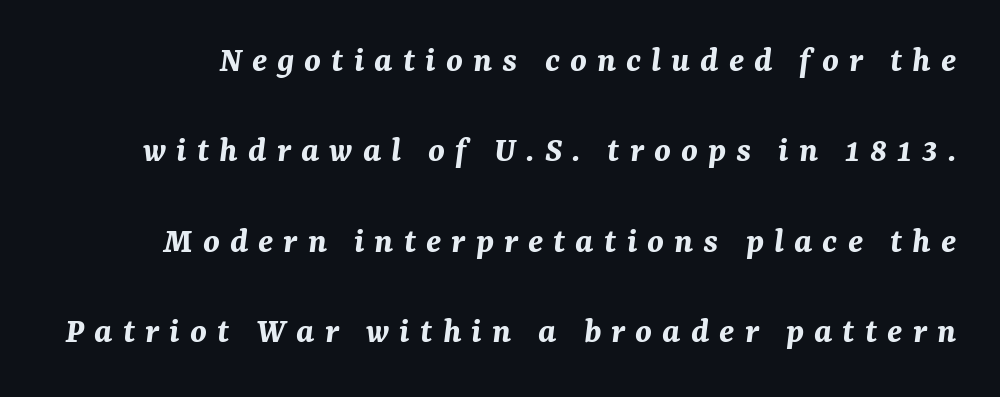
Q: Is the text bold? A: Yes.
Q: Is the text italic (slanted)? A: Yes, it leans right by about 7 degrees.
Q: Is the text underlined? A: No.
Q: Is the spacing between letters normal or unusually wide? A: Unusually wide.
Q: Is the spacing between lines tight, normal or loose? A: Loose.
Q: Width (condensed, normal, or wide)? A: Normal.
Q: Stroke contrast? A: Medium.
Q: x-height? A: Medium.
Q: Monospaced? A: No.
